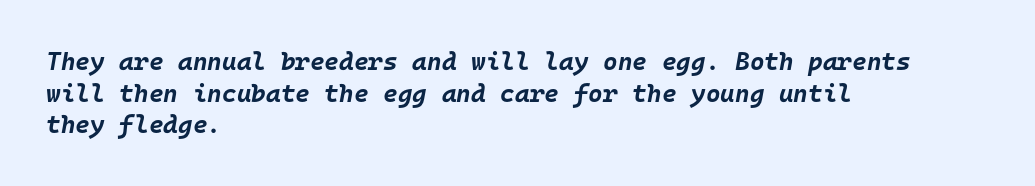
The image shows 25 px bold type, italic (leaning right); set left-aligned, normal line spacing (1.27x), normal letter spacing, not underlined.
